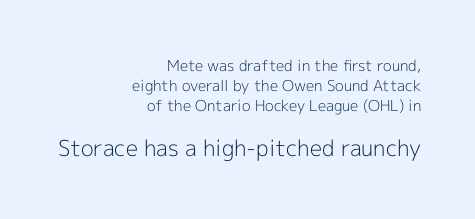
The image shows 22 px text type, upright; set right-aligned, normal line spacing (1.35x), normal letter spacing, not underlined; the second (bottom) block is 1.47x larger.
